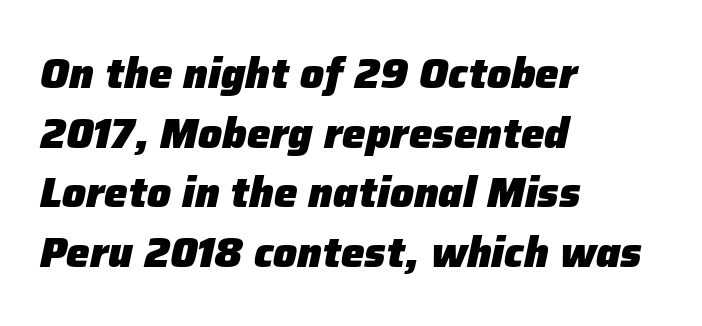
The image shows 42 px heavy type, italic (leaning right); set left-aligned, normal line spacing (1.42x), normal letter spacing, not underlined; low stroke contrast and a medium x-height.
